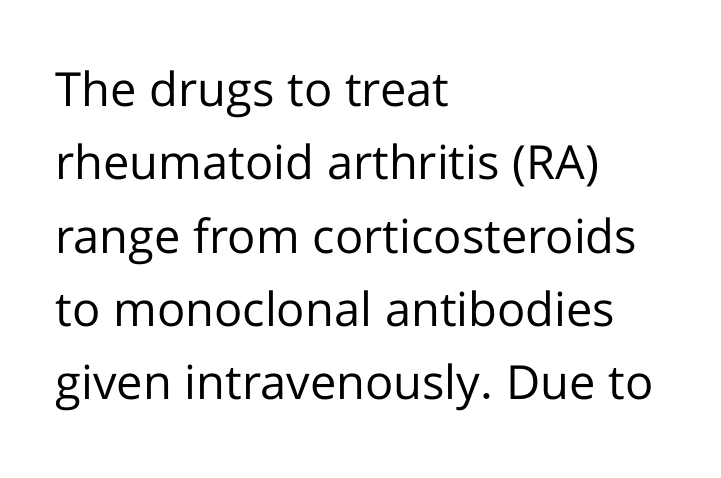
The foot of each line stays bare and open. The passage shown stacks its lines at a standard gap. The typography opts for an upright posture over an oblique one. To sum up the face: it is a sans, with no serifs. Looks like regular typesetting: each glyph gets only the width it needs.
